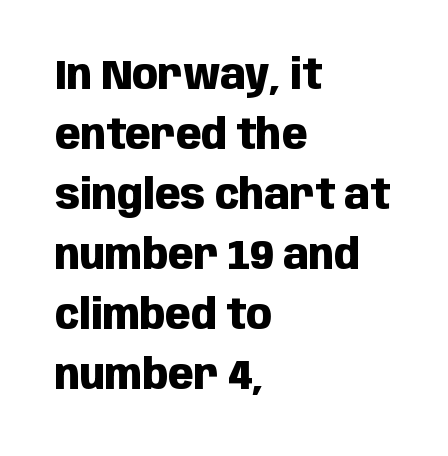
The text was rendered using a sans face with plain stroke endings. Casual observation: everything's shoved over to the left. Lines of text with bare space underneath. When letters stand straight like this, we call the style roman or upright.
